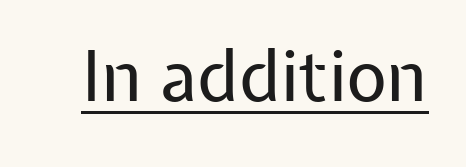
Font category for this specimen: sans-serif. Character widths vary here, with narrow letters taking less room than wide ones. A baseline rule has been typeset under these characters. Between one letter and the next there's only the usual sliver of space.
